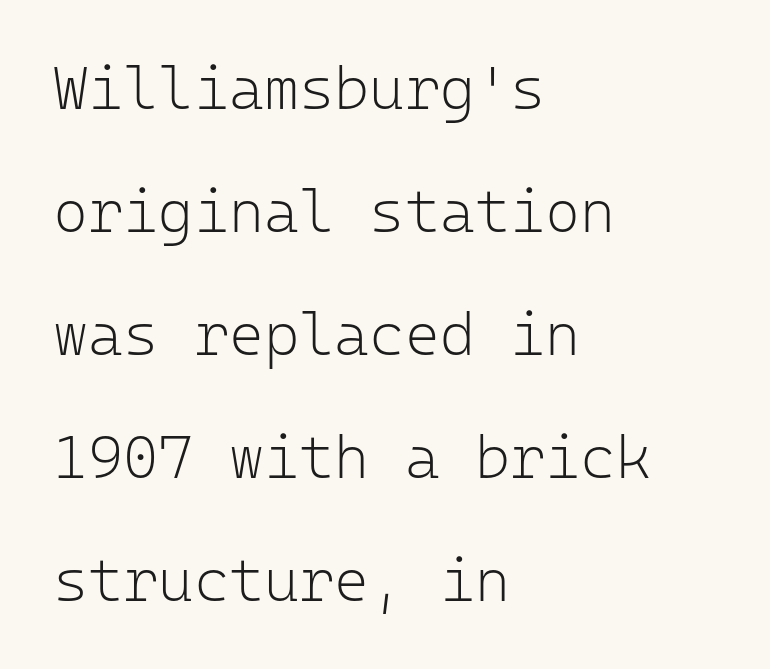
Q: Is the text bold? A: No.
Q: Is the text italic (slanted)? A: No, it is upright.
Q: Is the typeface a serif or a sans-serif typeface? A: Sans-serif.
Q: Is the text underlined? A: No.
Q: How is the paragraph aligned? A: Left-aligned.
Q: Is the spacing between letters normal or unusually wide? A: Normal.
Q: Is the spacing between lines tight, normal or loose? A: Loose.
Q: Width (condensed, normal, or wide)? A: Normal.
Q: Stroke contrast? A: Low.
Q: x-height? A: Medium.
Q: Monospaced? A: Yes.
